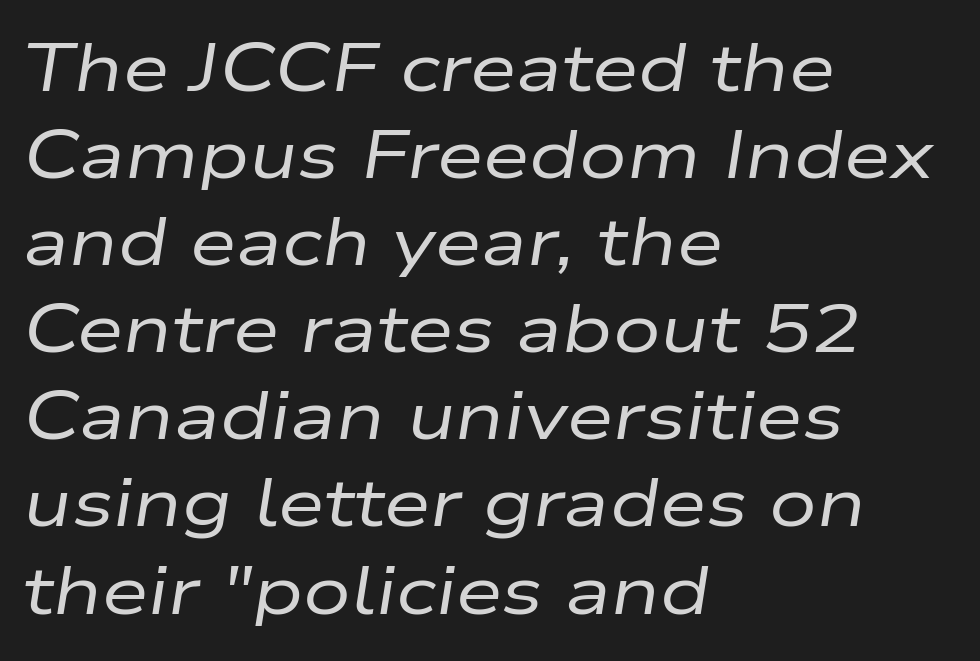
The image shows 67 px regular-weight, wide type, italic (leaning right); set left-aligned, normal line spacing (1.3x), normal letter spacing, not underlined; low stroke contrast and a medium x-height.
